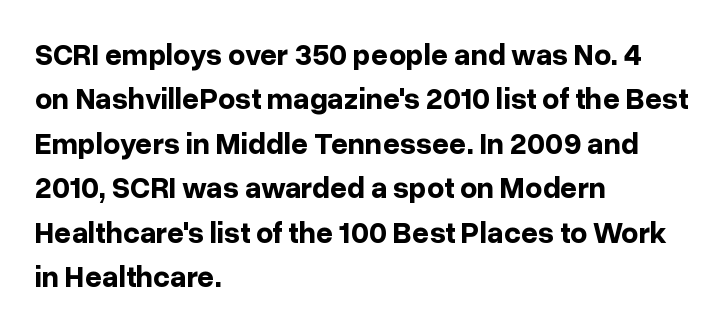
{"serif": "no", "italic": "no", "bold": "yes", "weight": "bold", "width": "normal", "stroke_contrast": "low", "x_height": "medium", "monospaced": "no", "underline": "no", "align": "left", "line_spacing": "normal", "line_spacing_ratio": 1.48, "letter_spacing": "normal", "letter_spacing_em": 0.0, "glyph_px": 30}
